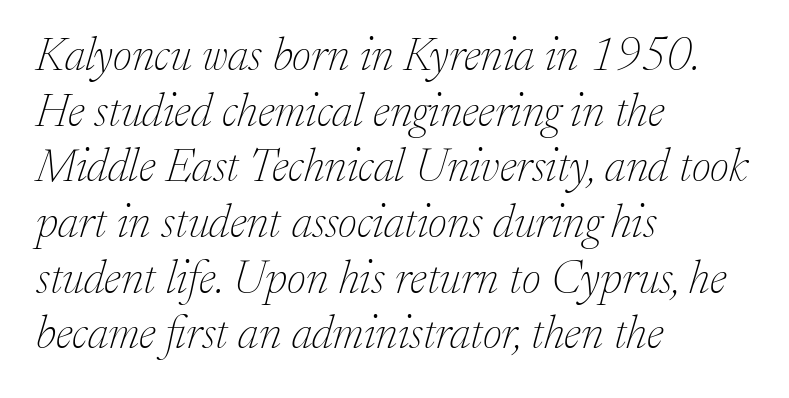
{"serif": "yes", "italic": "yes", "lean": "right", "slant_degrees": 17, "bold": "no", "weight": "thin", "width": "normal", "stroke_contrast": "low", "x_height": "medium", "monospaced": "no", "underline": "no", "align": "left", "line_spacing_ratio": 1.21, "letter_spacing": "normal", "letter_spacing_em": 0.0, "glyph_px": 46}
